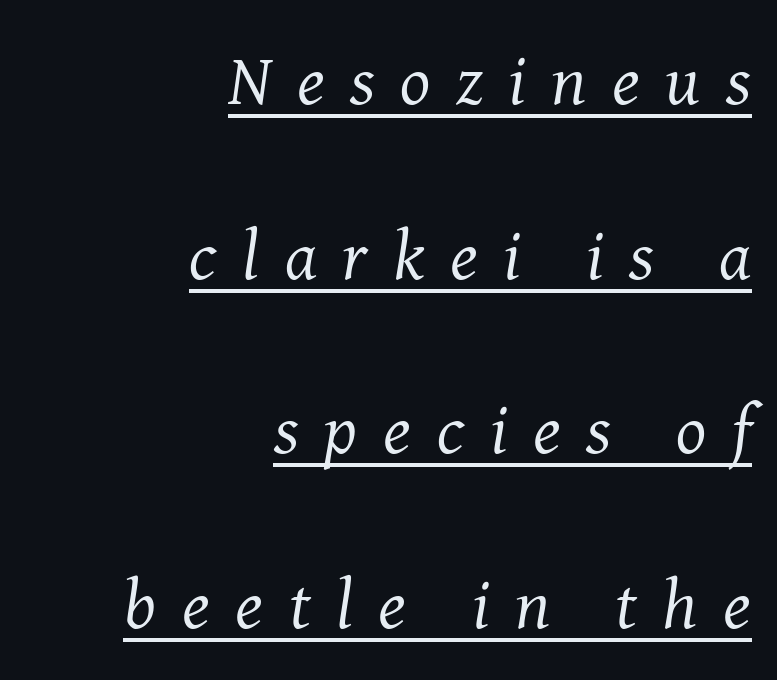
A typesetter would call this proportional, since set widths differ per character. If you drew a line through each stem, it would be angled. Line endings align vertically; line beginnings do not. Descenders here cross a horizontal rule under the line. The face looks like a standard text weight, possibly lighter. You can tell from the footed stems that serif type was used.
